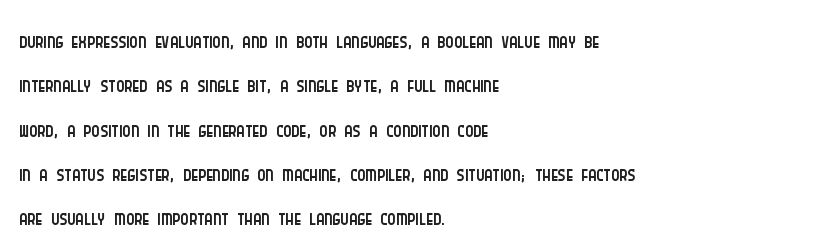
Q: Is the text bold? A: No.
Q: Is the text italic (slanted)? A: No, it is upright.
Q: Is the typeface a serif or a sans-serif typeface? A: Sans-serif.
Q: Is the text underlined? A: No.
Q: How is the paragraph aligned? A: Left-aligned.
Q: Is the spacing between letters normal or unusually wide? A: Normal.
Q: Is the spacing between lines tight, normal or loose? A: Normal.
Q: Width (condensed, normal, or wide)? A: Condensed.
Q: Stroke contrast? A: Low.
Q: x-height? A: Large.
Q: Monospaced? A: No.
